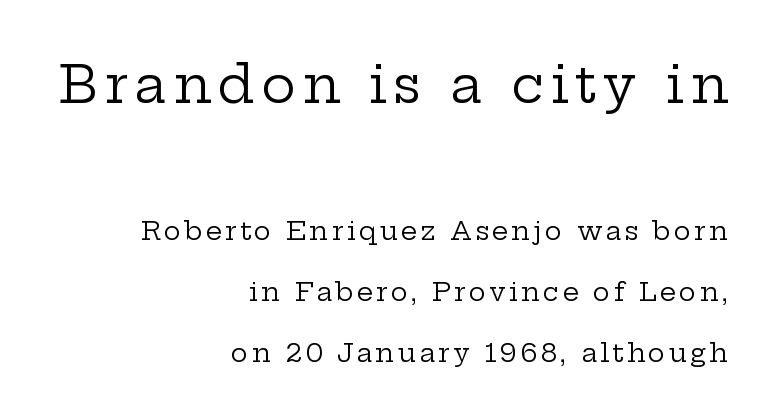
The image shows 52 px regular-weight, wide serif type, upright; set right-aligned, loose line spacing (2.34x), not underlined; the first (top) block is 2.0x larger; low stroke contrast and a medium x-height.
